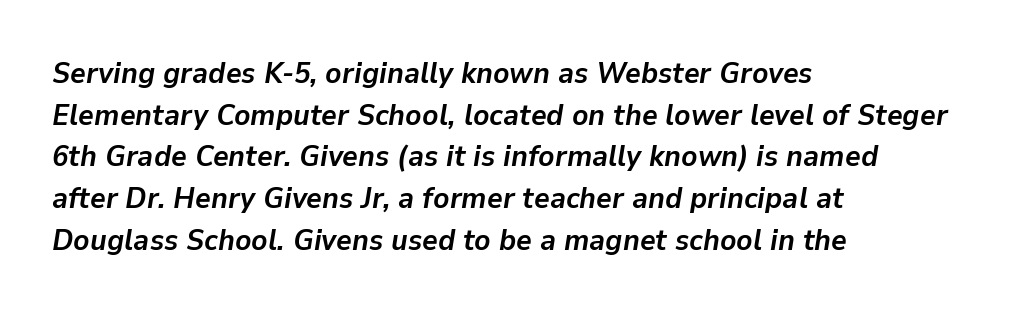
The image shows 30 px semibold type, italic (leaning right); set left-aligned, normal line spacing (1.39x), normal letter spacing, not underlined; low stroke contrast and a medium x-height.
